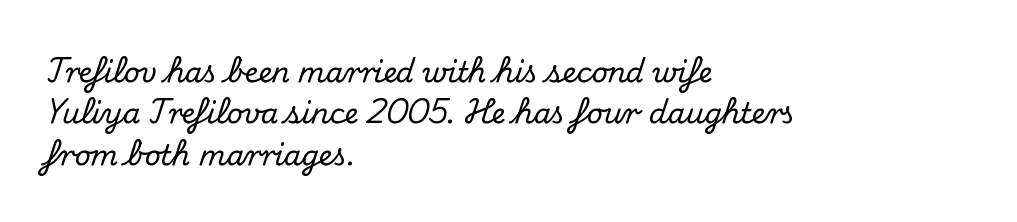
Each letter keeps its own natural width here, so spacing adapts to shape. Underline: absent. The type family on display is of the serif kind. A typesetter would call this zero additional tracking. Whoever set this chose a conventional vertical rhythm.
